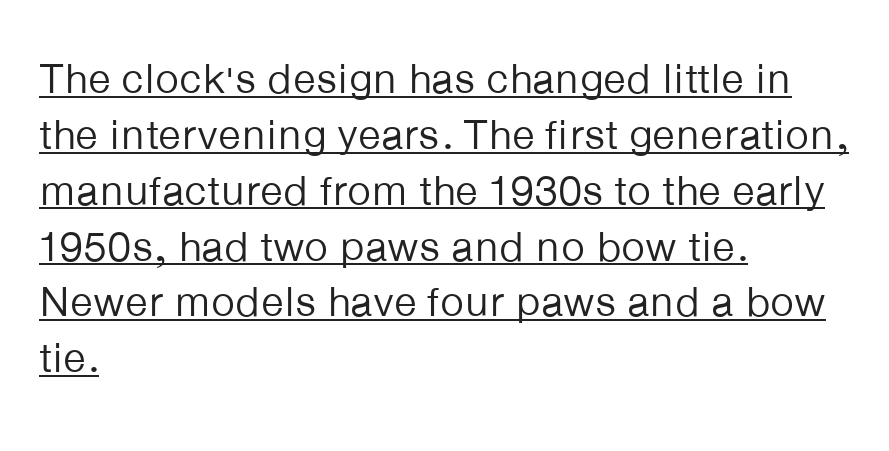
{"serif": "no", "italic": "no", "bold": "no", "weight": "regular", "width": "normal", "stroke_contrast": "low", "x_height": "medium", "monospaced": "no", "underline": "yes", "align": "left", "line_spacing": "normal", "line_spacing_ratio": 1.33, "letter_spacing": "normal", "letter_spacing_em": 0.0, "glyph_px": 42}
